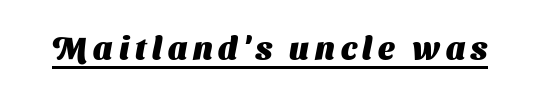
The image shows 32 px heavy sans-serif type; set underlined; medium stroke contrast and a medium x-height.
